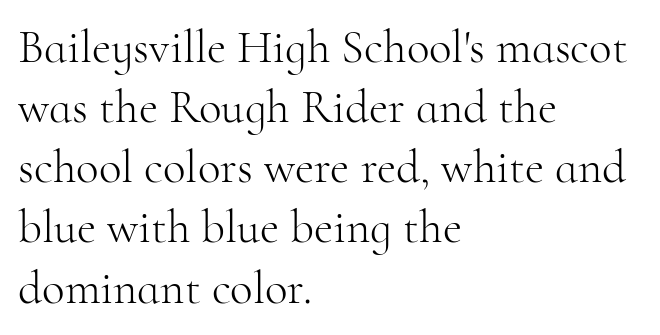
{"serif": "yes", "italic": "no", "bold": "no", "weight": "light", "width": "normal", "stroke_contrast": "high", "x_height": "small", "monospaced": "no", "underline": "no", "align": "left", "line_spacing": "normal", "line_spacing_ratio": 1.28, "letter_spacing": "normal", "letter_spacing_em": 0.0, "glyph_px": 47}
